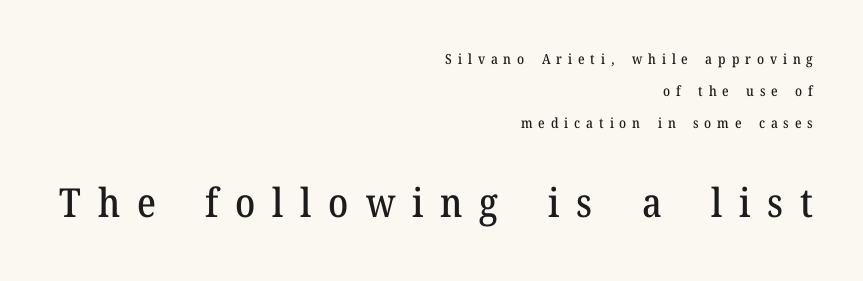
Notice how the stems are strictly vertical — no italics here. Underlining? Definitely not there. A typesetter would call this proportional, since set widths differ per character. Inter-character spacing is expanded well beyond the font's built-in metrics. Honestly, the rows look like they've been pulled way apart.
